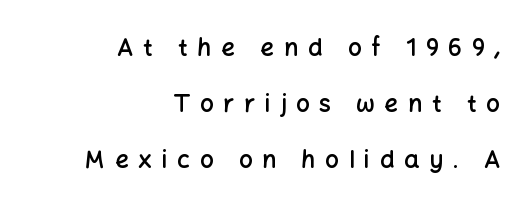
The image shows 24 px text type, upright; set right-aligned, loose line spacing (2.34x), unusually wide letter spacing (+0.41 em), not underlined.
